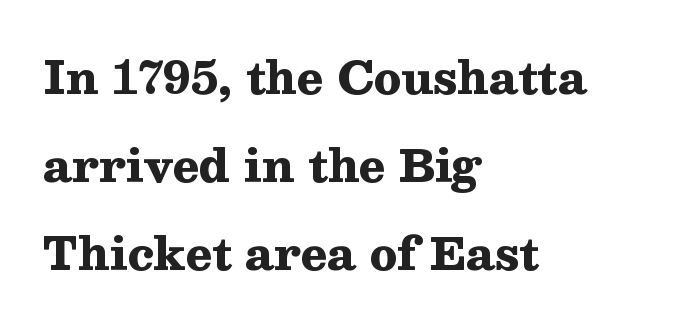
Typeset ragged right — the left edge is the straight one. This block would shrink considerably if given ordinary leading; it's expanded now. Tracking here is standard; glyphs follow each other at the usual distance. Plain, unruled lines of type.
